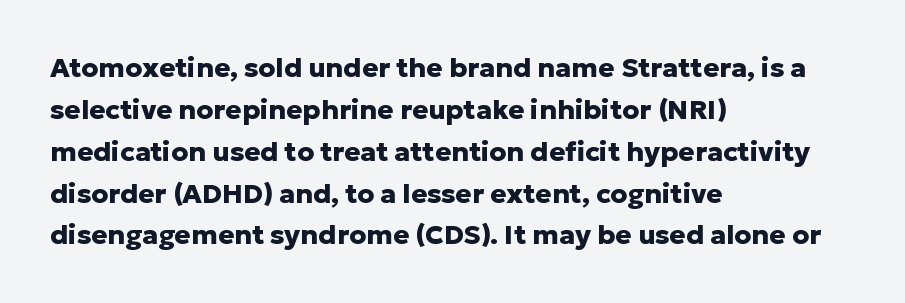
Q: Is the text bold? A: Yes.
Q: Is the text italic (slanted)? A: No, it is upright.
Q: Is the text underlined? A: No.
Q: How is the paragraph aligned? A: Left-aligned.
Q: Is the spacing between letters normal or unusually wide? A: Normal.
Q: Is the spacing between lines tight, normal or loose? A: Normal.
